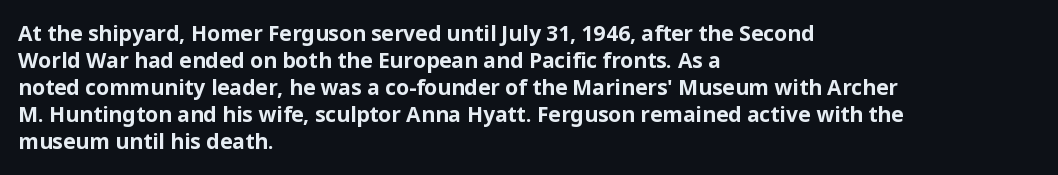
The image shows 21 px bold type, upright; set left-aligned, normal line spacing (1.29x), normal letter spacing, not underlined.
